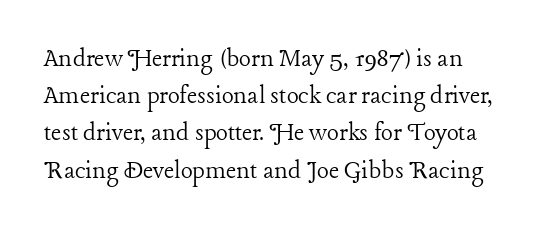
{"serif": "yes", "italic": "no", "bold": "no", "weight": "light", "width": "normal", "stroke_contrast": "low", "x_height": "medium", "monospaced": "no", "underline": "no", "line_spacing": "normal", "line_spacing_ratio": 1.33, "letter_spacing": "normal", "letter_spacing_em": 0.0, "glyph_px": 28}
